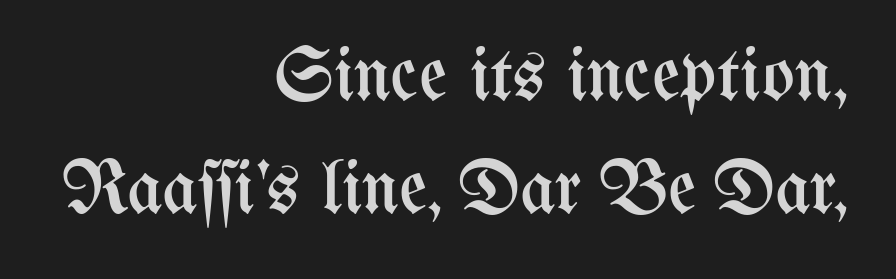
{"italic": "no", "bold": "no", "weight": "regular", "width": "condensed", "stroke_contrast": "medium", "x_height": "medium", "monospaced": "no", "underline": "no", "align": "right", "line_spacing": "normal", "line_spacing_ratio": 1.47, "letter_spacing": "normal", "letter_spacing_em": 0.0, "glyph_px": 77}
